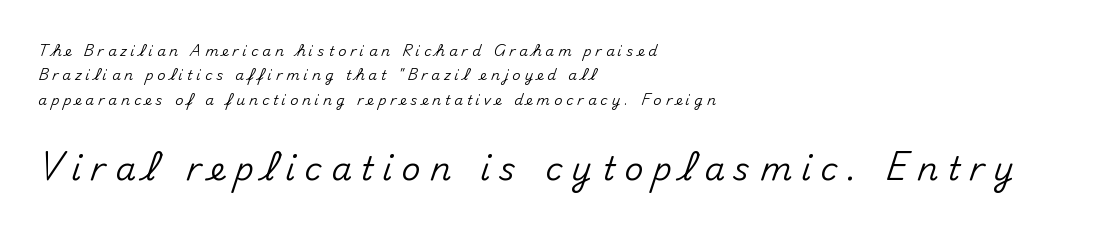
Is this a fixed-width face? No — the glyphs have proportional, varying widths. Note: smaller setting up top, larger setting below. There is plenty of visible air inserted between adjacent glyphs. In terms of letterform style, serifs are entirely absent.
